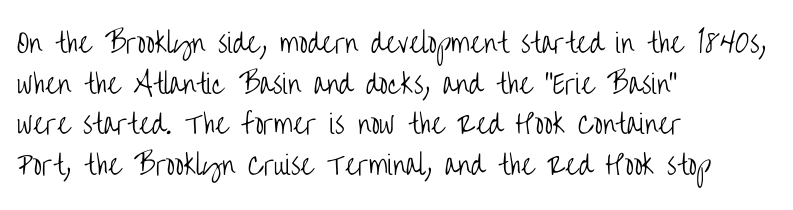
The image shows 26 px text type, upright; set left-aligned, normal line spacing (1.56x), normal letter spacing, not underlined.
